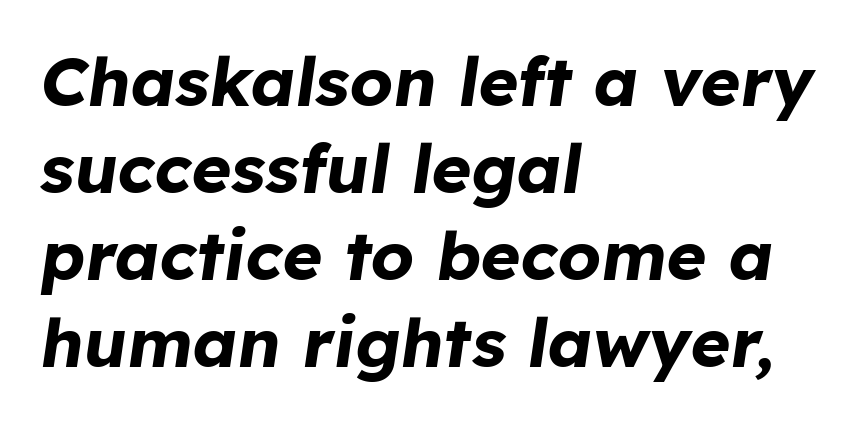
Characters follow at the spacing the type designer built in. You could not count columns in this text — the font is proportionally spaced. Does the lettering tilt? It does — this is italic. The string is rendered with underlining switched off.
